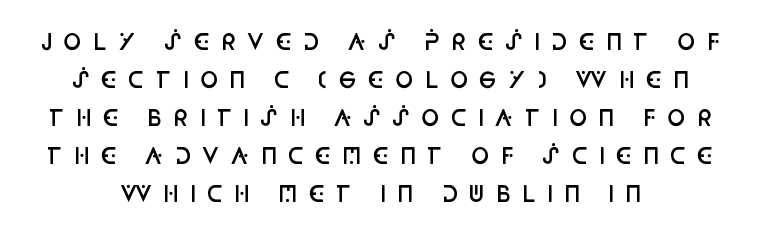
The image shows 22 px text type, upright; set centered, line spacing 1.73x, unusually wide letter spacing (+0.49 em), not underlined.
